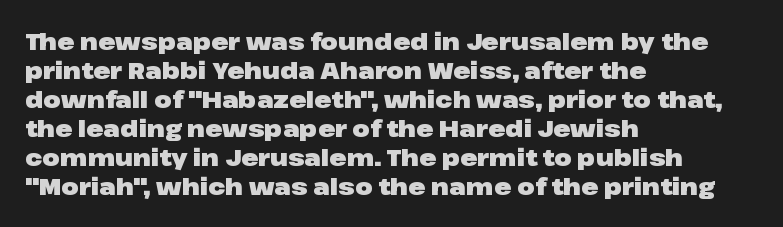
{"italic": "no", "bold": "yes", "underline": "no", "align": "left", "line_spacing": "normal", "line_spacing_ratio": 1.26, "letter_spacing": "normal", "letter_spacing_em": 0.0, "glyph_px": 23}
